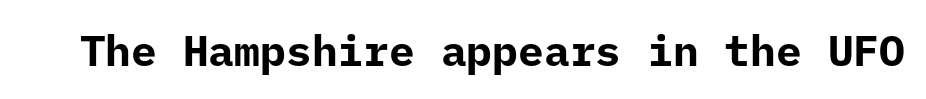
The image shows 43 px bold sans-serif type, upright, monospaced; set normal letter spacing, not underlined; low stroke contrast and a medium x-height.
